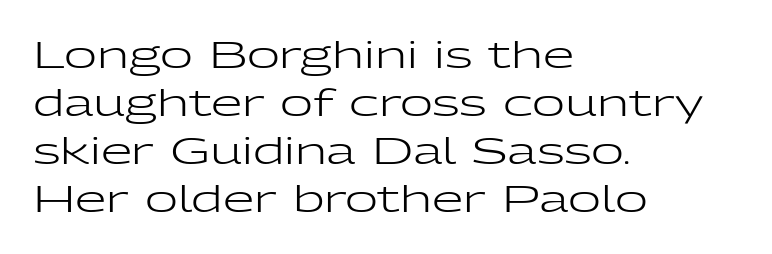
Q: Is the text bold? A: No.
Q: Is the text italic (slanted)? A: No, it is upright.
Q: Is the typeface a serif or a sans-serif typeface? A: Sans-serif.
Q: Is the text underlined? A: No.
Q: How is the paragraph aligned? A: Left-aligned.
Q: Is the spacing between letters normal or unusually wide? A: Normal.
Q: Is the spacing between lines tight, normal or loose? A: Normal.
Q: Width (condensed, normal, or wide)? A: Wide.
Q: Stroke contrast? A: Low.
Q: x-height? A: Medium.
Q: Monospaced? A: No.
